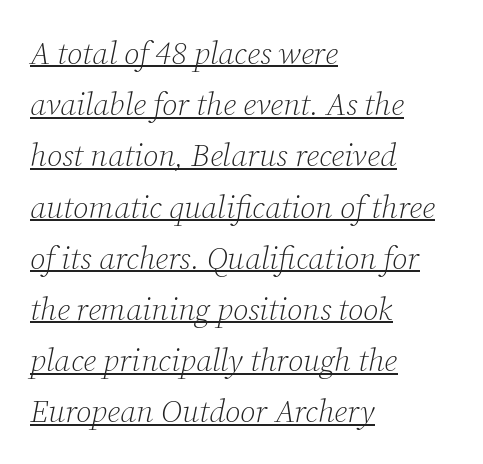
{"serif": "yes", "italic": "yes", "lean": "right", "slant_degrees": 12, "bold": "no", "weight": "light", "width": "normal", "stroke_contrast": "low", "x_height": "medium", "monospaced": "no", "underline": "yes", "align": "left", "line_spacing": "normal", "line_spacing_ratio": 1.6, "letter_spacing": "normal", "letter_spacing_em": 0.0, "glyph_px": 32}
